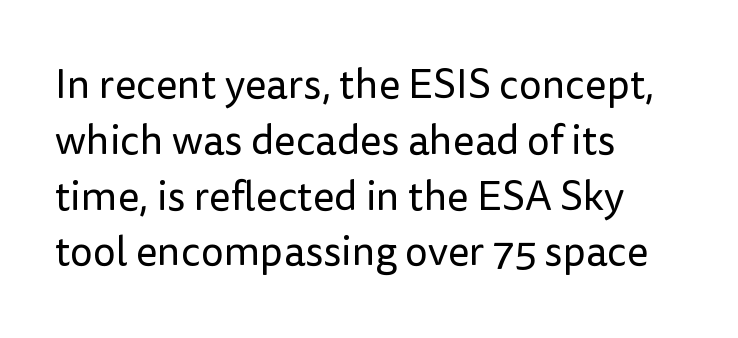
Q: Is the text bold? A: No.
Q: Is the text italic (slanted)? A: No, it is upright.
Q: Is the typeface a serif or a sans-serif typeface? A: Sans-serif.
Q: Is the text underlined? A: No.
Q: How is the paragraph aligned? A: Left-aligned.
Q: Is the spacing between letters normal or unusually wide? A: Normal.
Q: Is the spacing between lines tight, normal or loose? A: Normal.
Q: Width (condensed, normal, or wide)? A: Normal.
Q: Stroke contrast? A: Low.
Q: x-height? A: Medium.
Q: Monospaced? A: No.
